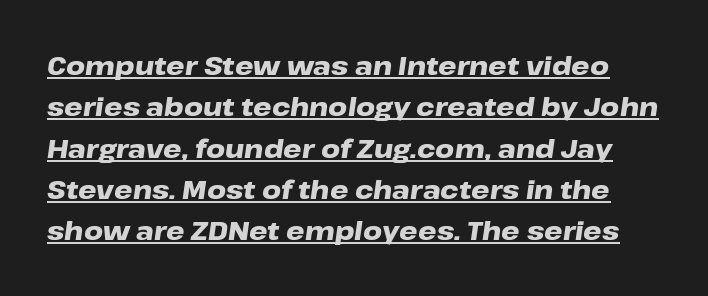
Q: Is the text bold? A: Yes.
Q: Is the text italic (slanted)? A: Yes, it leans right by about 8 degrees.
Q: Is the text underlined? A: Yes.
Q: Is the spacing between letters normal or unusually wide? A: Normal.
Q: Is the spacing between lines tight, normal or loose? A: Normal.
